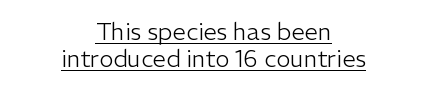
Q: Is the text bold? A: No.
Q: Is the text italic (slanted)? A: No, it is upright.
Q: Is the text underlined? A: Yes.
Q: How is the paragraph aligned? A: Centered.
Q: Is the spacing between letters normal or unusually wide? A: Normal.
Q: Is the spacing between lines tight, normal or loose? A: Tight.
